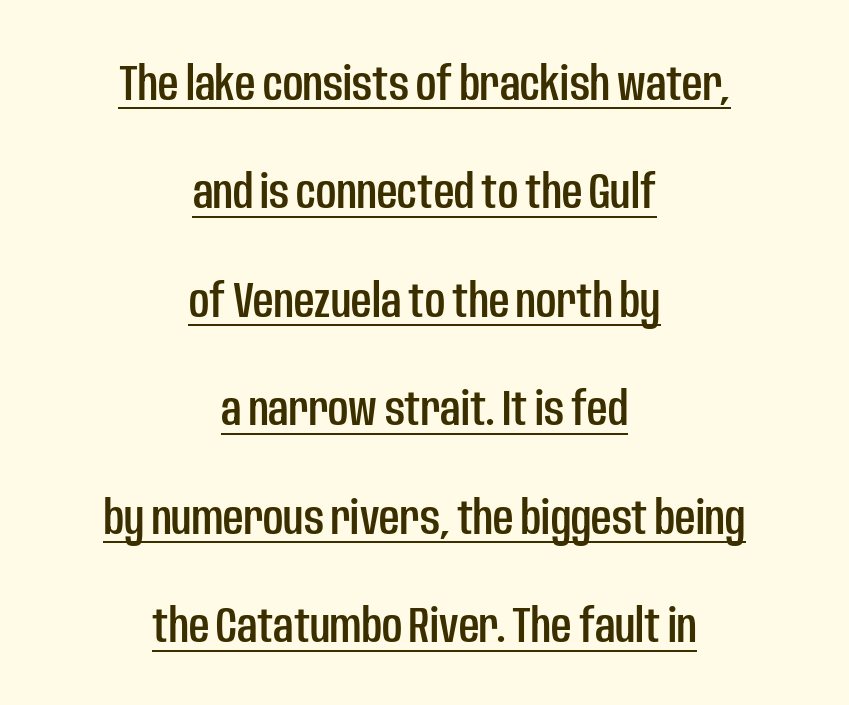
Typeset on center — no edge is straight. Quick note: not italic, upright. This is sans-serif lettering, the kind often seen on screens and signage. Character widths vary here, with narrow letters taking less room than wide ones. Beneath each row of characters lies a ruled line. The passage shown stacks its lines with a broad gap.
